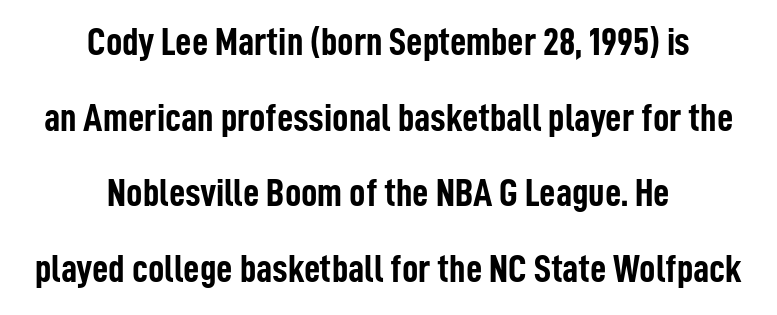
These lines are rendered in a variable-pitch font. A dark, heavy texture on the line: the type is bold. In terms of letterform style, serifs are entirely absent. The compositor balanced each line on the midline. Vertical strokes here are truly vertical.
